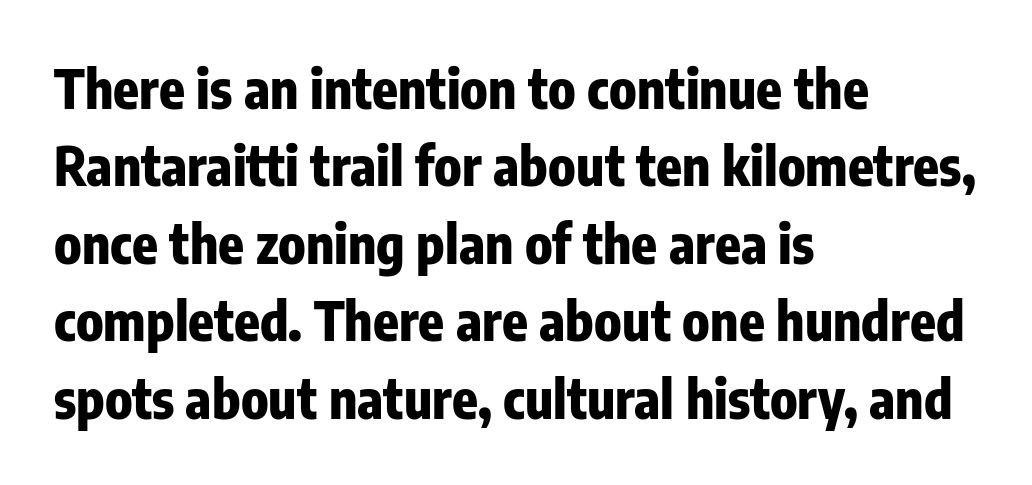
The image shows 53 px heavy, condensed sans-serif type, upright; set left-aligned, normal line spacing (1.46x), normal letter spacing, not underlined; low stroke contrast and a medium x-height.
